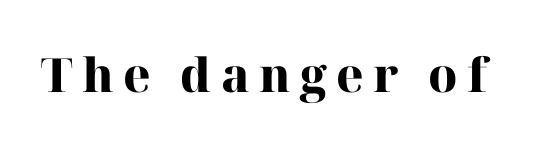
Q: Is the text bold? A: Yes.
Q: Is the text italic (slanted)? A: No, it is upright.
Q: Is the typeface a serif or a sans-serif typeface? A: Serif.
Q: Is the text underlined? A: No.
Q: Is the spacing between letters normal or unusually wide? A: Unusually wide.
Q: Width (condensed, normal, or wide)? A: Normal.
Q: Stroke contrast? A: High.
Q: x-height? A: Medium.
Q: Monospaced? A: No.
